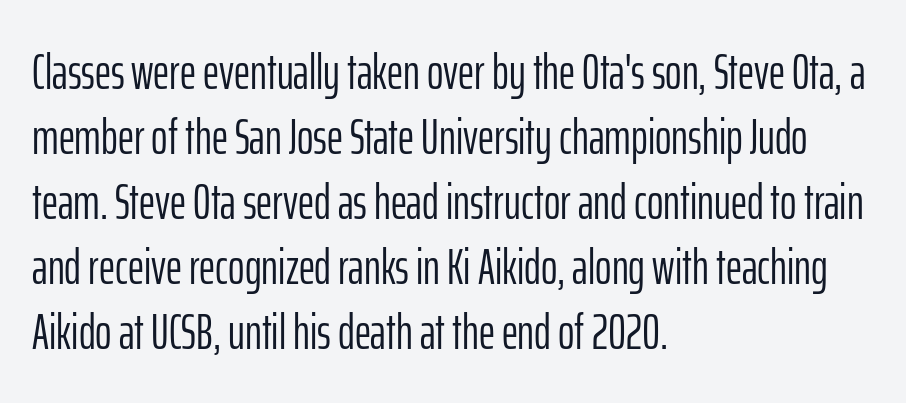
{"serif": "no", "italic": "no", "bold": "no", "weight": "light", "width": "condensed", "stroke_contrast": "low", "x_height": "medium", "monospaced": "no", "underline": "no", "align": "left", "line_spacing": "normal", "line_spacing_ratio": 1.3, "letter_spacing": "normal", "letter_spacing_em": 0.0, "glyph_px": 50}
